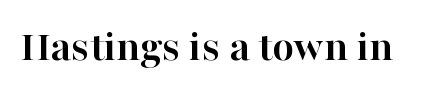
{"serif": "yes", "italic": "no", "bold": "yes", "weight": "semibold", "width": "normal", "stroke_contrast": "high", "x_height": "medium", "monospaced": "no", "underline": "no", "letter_spacing": "normal", "letter_spacing_em": 0.0, "glyph_px": 45}
